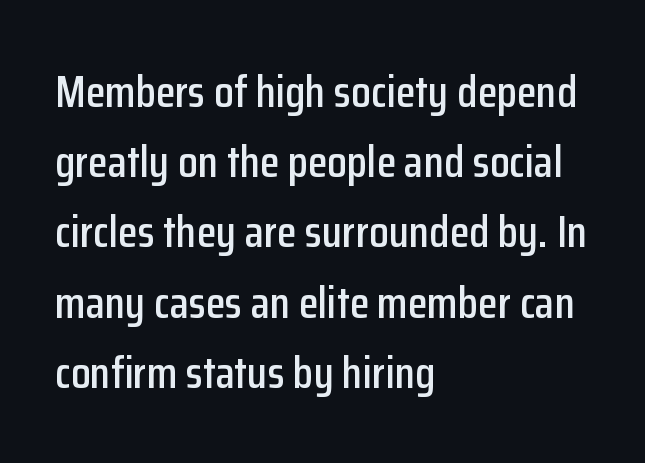
{"serif": "no", "italic": "no", "width": "condensed", "stroke_contrast": "low", "x_height": "medium", "monospaced": "no", "underline": "no", "align": "left", "line_spacing": "normal", "line_spacing_ratio": 1.56, "letter_spacing": "normal", "letter_spacing_em": 0.0, "glyph_px": 45}
